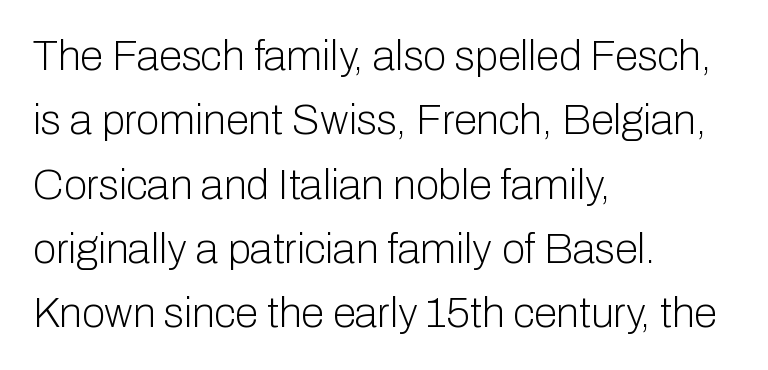
Tracking here is standard; glyphs follow each other at the usual distance. Style check: upright. Is there much room between lines? A standard amount, neither cramped nor airy. I'd call this a sans setting — the letters go barefoot. Varying glyph widths throughout — classic text-font behaviour. Is the type heavy? It reads as light-to-regular instead.
